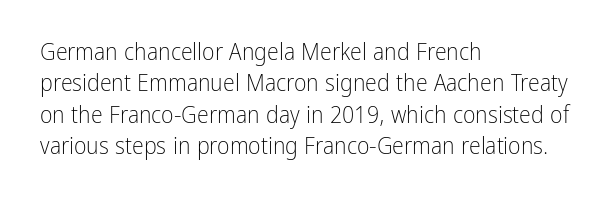
The image shows 24 px text type, upright; set left-aligned, normal line spacing (1.31x), normal letter spacing, not underlined.
